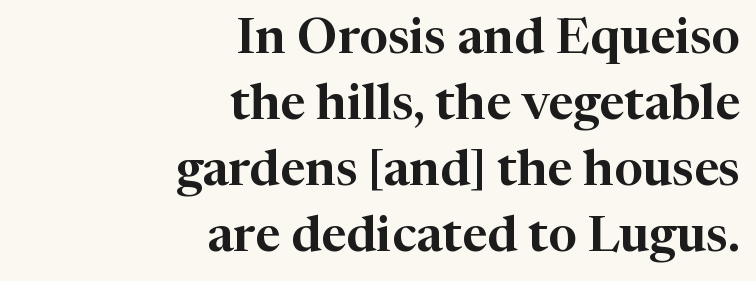
Tall strokes in this sample are plumb rather than angled. Think of a printed novel: that variable character pitch is what you see here. Letter spacing: default. Yep, those are serifs on the letters.
